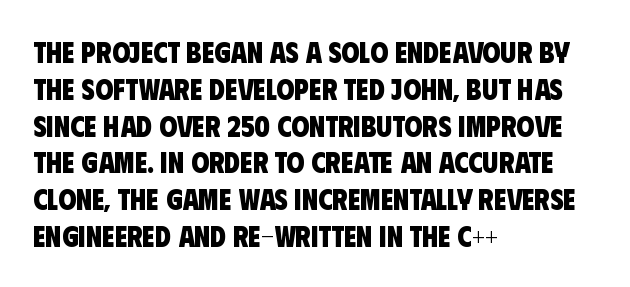
The image shows 29 px heavy, condensed sans-serif type; set left-aligned, normal line spacing (1.27x), normal letter spacing, not underlined; low stroke contrast and a large x-height.
